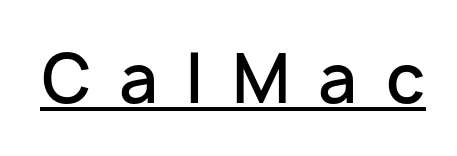
Students, observe the line beneath the letters — that is underlining. The strokes are fattened partway — semibold, not bold. A typesetter would call this proportional, since set widths differ per character. Observe the absence of serifs on each vertical stroke in this sample.
